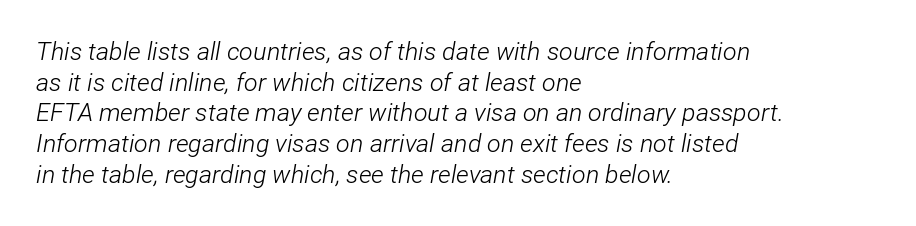
{"italic": "yes", "lean": "right", "slant_degrees": 12, "bold": "no", "underline": "no", "align": "left", "line_spacing_ratio": 1.23, "letter_spacing": "normal", "letter_spacing_em": 0.0, "glyph_px": 25}
